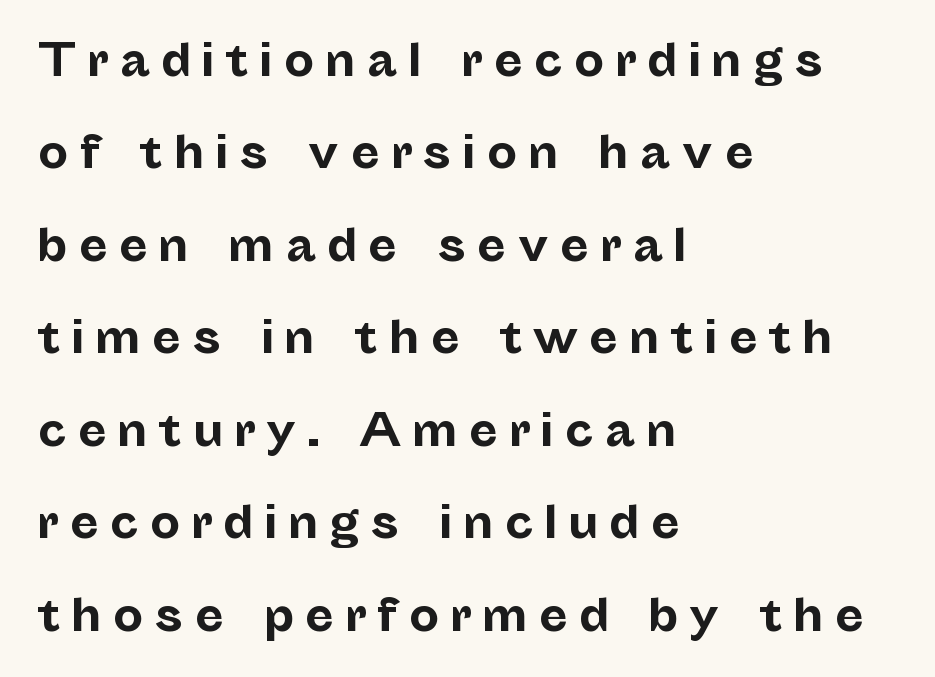
This is roman type, the default non-slanted kind. In terms of letterspacing, this is a distinctly airy, spread setting. Just letters on the line, the space beneath them empty. Each glyph is drawn with heavy, bold strokes. Compared with a centered layout, this one pins lines to the left instead. The rendering uses a large line-height, opening up the rows.
